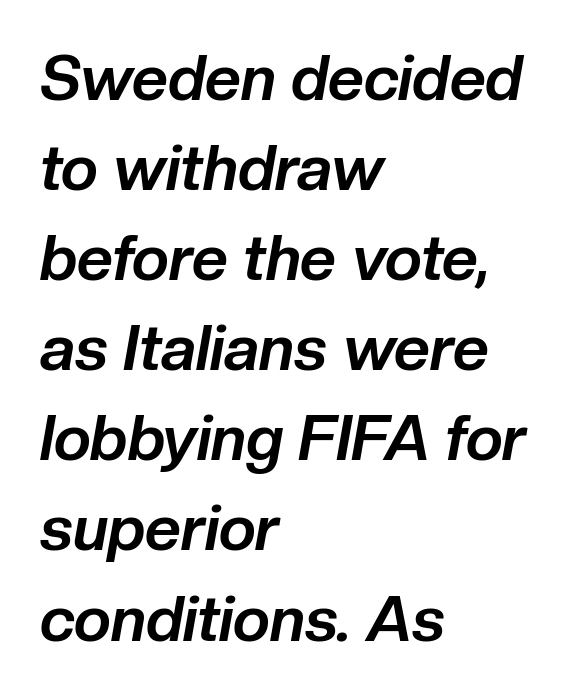
You can tell it's italic because the verticals aren't actually vertical. Notice how thick the strokes are: this is what a full bold looks like. This sample uses plain, unmodified letter spacing. The space beneath each line is pristine and unruled. Character widths vary here, with narrow letters taking less room than wide ones. The lines in this sample share a left origin and differ only in where they stop.
